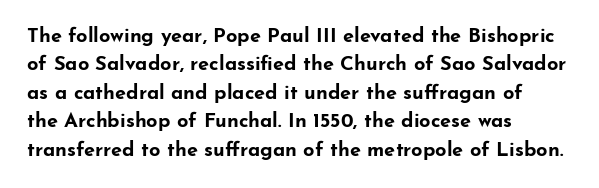
Q: Is the text bold? A: Yes.
Q: Is the text italic (slanted)? A: No, it is upright.
Q: Is the text underlined? A: No.
Q: How is the paragraph aligned? A: Left-aligned.
Q: Is the spacing between letters normal or unusually wide? A: Normal.
Q: Is the spacing between lines tight, normal or loose? A: Normal.
